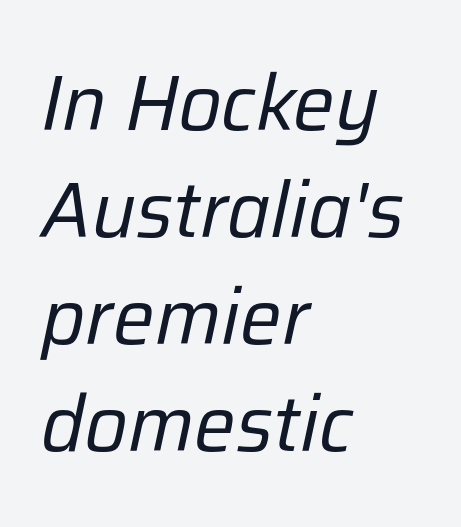
Q: Is the text bold? A: No.
Q: Is the text italic (slanted)? A: Yes, it leans right by about 12 degrees.
Q: Is the text underlined? A: No.
Q: How is the paragraph aligned? A: Left-aligned.
Q: Is the spacing between letters normal or unusually wide? A: Normal.
Q: Is the spacing between lines tight, normal or loose? A: Normal.
Q: Width (condensed, normal, or wide)? A: Normal.
Q: Stroke contrast? A: Low.
Q: x-height? A: Medium.
Q: Monospaced? A: No.
